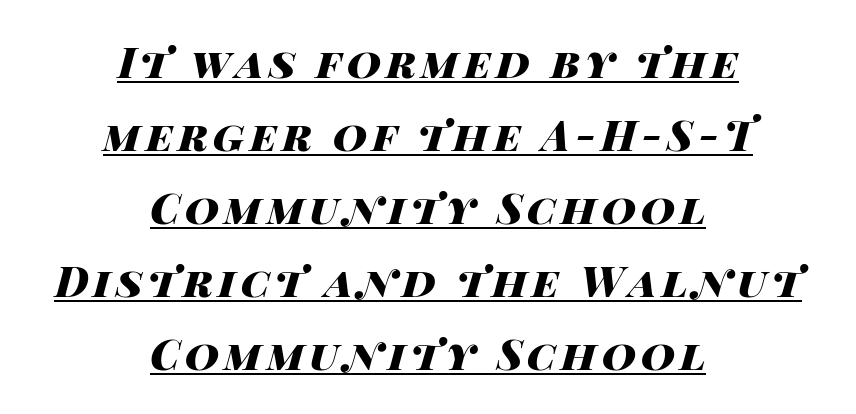
The image shows 42 px heavy, wide type, italic (leaning right); set centered, line spacing 1.74x, underlined; high stroke contrast and a large x-height.
